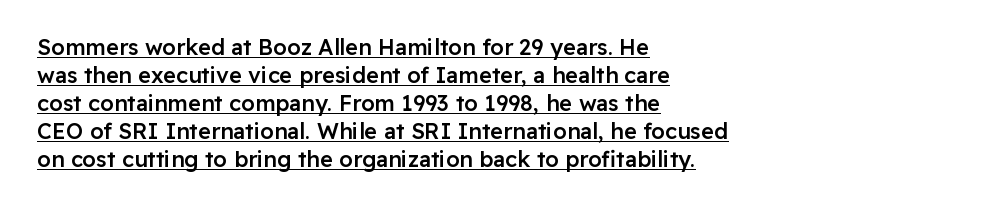
The specimen includes a rule beneath the text block's lines. The face used here is rendered with its standard letterfit. Heft: intermediate — a semibold. These lines sit exactly where default settings would place them.
